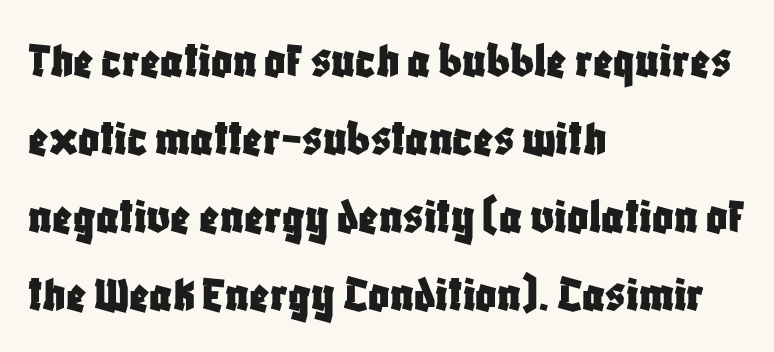
The image shows 52 px condensed sans-serif type, upright; set left-aligned, normal line spacing (1.5x), normal letter spacing, not underlined; low stroke contrast and a large x-height.
